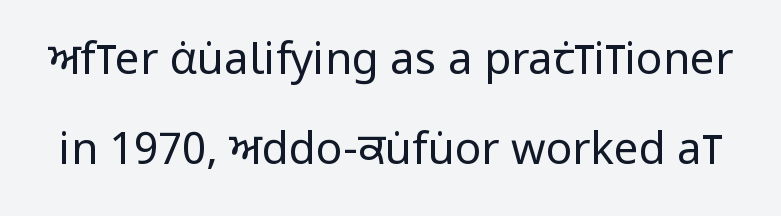
{"serif": "no", "italic": "no", "bold": "no", "weight": "regular", "width": "condensed", "stroke_contrast": "low", "x_height": "large", "monospaced": "no", "underline": "no", "line_spacing": "loose", "line_spacing_ratio": 2.05, "letter_spacing": "normal", "letter_spacing_em": 0.0, "glyph_px": 44}
